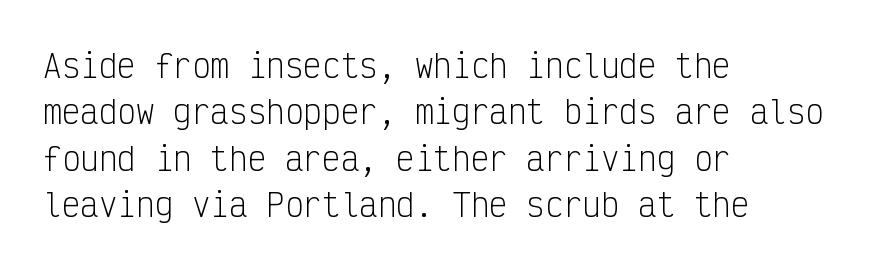
{"serif": "no", "italic": "no", "bold": "no", "weight": "light", "width": "condensed", "stroke_contrast": "low", "x_height": "medium", "monospaced": "yes", "underline": "no", "align": "left", "line_spacing": "normal", "line_spacing_ratio": 1.5, "letter_spacing": "normal", "letter_spacing_em": 0.0, "glyph_px": 31}
